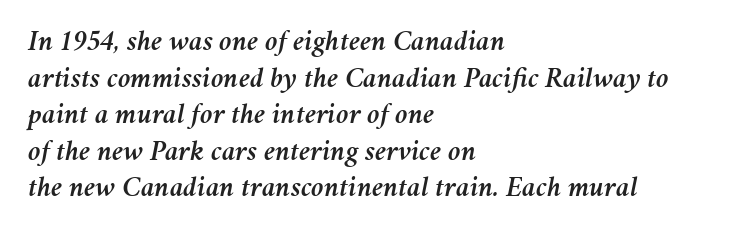
Q: Is the text italic (slanted)? A: Yes, it leans right by about 11 degrees.
Q: Is the text underlined? A: No.
Q: How is the paragraph aligned? A: Left-aligned.
Q: Is the spacing between letters normal or unusually wide? A: Normal.
Q: Is the spacing between lines tight, normal or loose? A: Normal.
Q: Width (condensed, normal, or wide)? A: Normal.
Q: Stroke contrast? A: Medium.
Q: x-height? A: Medium.
Q: Monospaced? A: No.
